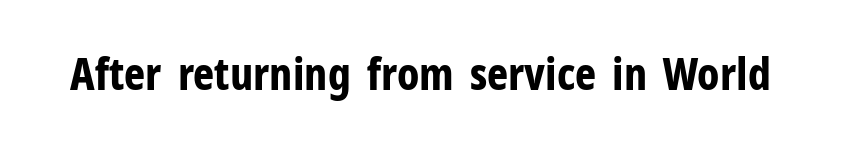
{"serif": "no", "italic": "no", "bold": "yes", "weight": "bold", "width": "condensed", "stroke_contrast": "low", "x_height": "medium", "monospaced": "no", "underline": "no", "letter_spacing": "normal", "letter_spacing_em": 0.0, "glyph_px": 45}
